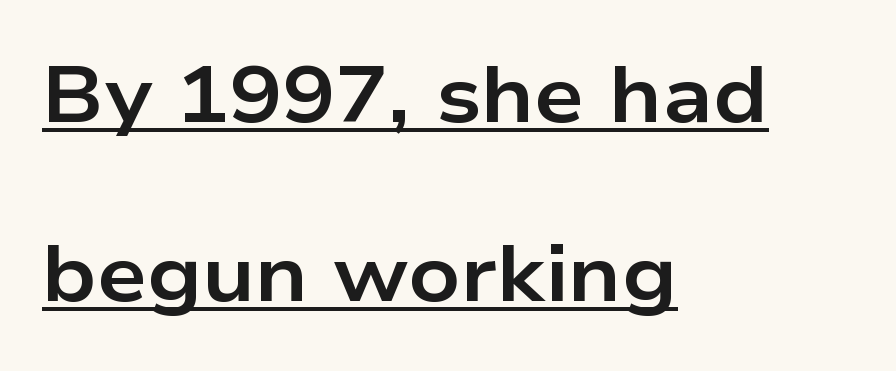
{"serif": "no", "italic": "no", "bold": "yes", "weight": "bold", "width": "wide", "stroke_contrast": "low", "x_height": "medium", "monospaced": "no", "underline": "yes", "align": "left", "line_spacing": "loose", "line_spacing_ratio": 2.26, "letter_spacing": "normal", "letter_spacing_em": 0.0, "glyph_px": 79}
